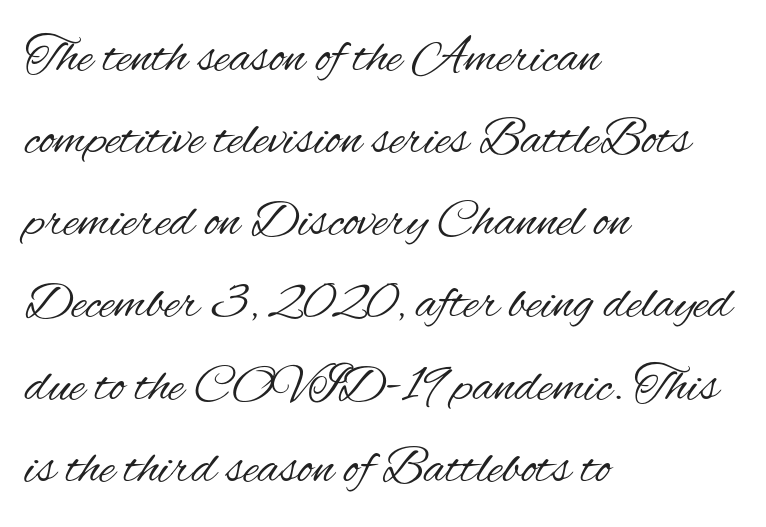
Does the copy run flush right? No — it runs flush left. The rendering shows plain stroke endings on the letterforms — a sans-serif design. Is the type heavy? It reads as light-to-regular instead. Words appear dense and cohesive because spacing is normal.
